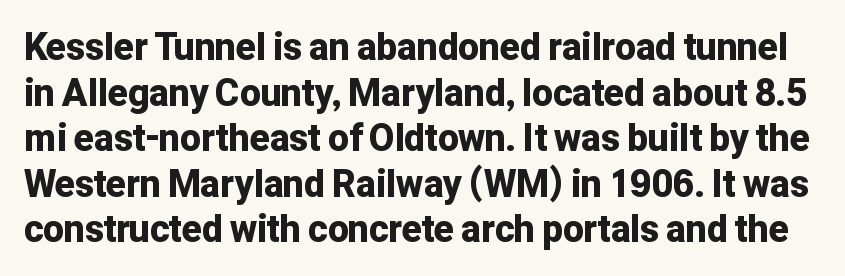
Q: Is the text bold? A: Yes.
Q: Is the text italic (slanted)? A: No, it is upright.
Q: Is the typeface a serif or a sans-serif typeface? A: Sans-serif.
Q: Is the text underlined? A: No.
Q: Is the spacing between letters normal or unusually wide? A: Normal.
Q: Width (condensed, normal, or wide)? A: Normal.
Q: Stroke contrast? A: Low.
Q: x-height? A: Medium.
Q: Monospaced? A: No.
